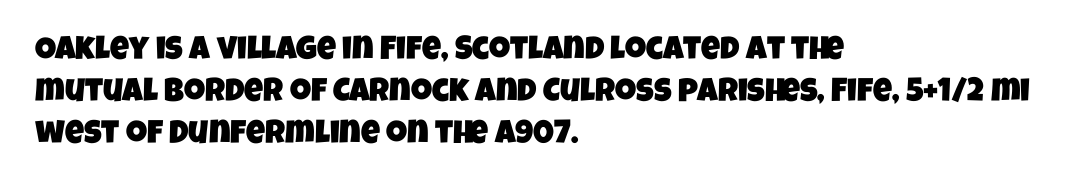
Reading down the column, the eye jumps a familiar distance to each next line. Check under the words: just untouched page. Spacing verdict: proportional, widths tailored to each character. The typeface chosen for these lines omits serifs. Standard letterfit; no display-style spreading of the glyphs. Notice how the passage keeps a crisp vertical edge on the left only.
